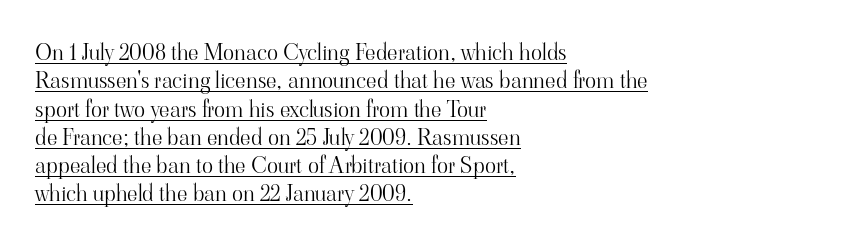
Q: Is the text bold? A: No.
Q: Is the text italic (slanted)? A: No, it is upright.
Q: Is the text underlined? A: Yes.
Q: How is the paragraph aligned? A: Left-aligned.
Q: Is the spacing between letters normal or unusually wide? A: Normal.
